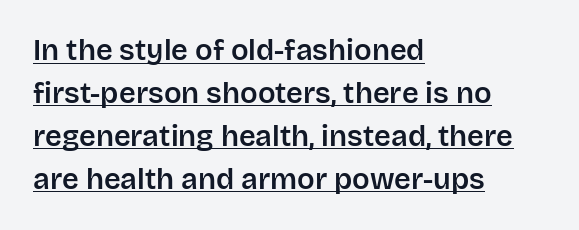
A continuous stroke trails under the words, as in a hyperlink. Every row of glyphs begins at an identical x-position on the left. The font's upright variant was chosen for this text. Each new line begins a customary step beneath the previous one.
